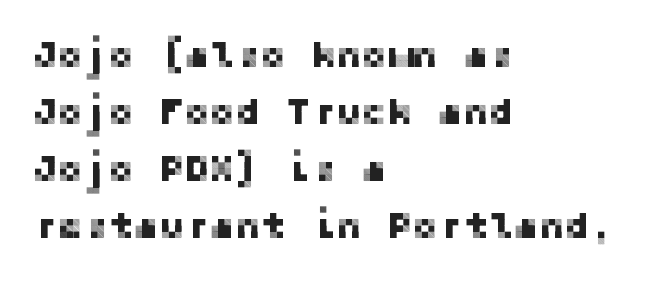
Q: Is the text italic (slanted)? A: No, it is upright.
Q: Is the typeface a serif or a sans-serif typeface? A: Sans-serif.
Q: Is the text underlined? A: No.
Q: How is the paragraph aligned? A: Left-aligned.
Q: Is the spacing between letters normal or unusually wide? A: Normal.
Q: Is the spacing between lines tight, normal or loose? A: Normal.
Q: Width (condensed, normal, or wide)? A: Normal.
Q: Stroke contrast? A: Low.
Q: x-height? A: Medium.
